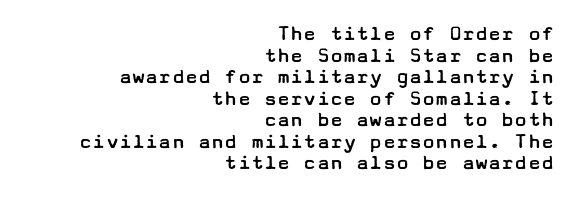
Q: Is the text bold? A: No.
Q: Is the text italic (slanted)? A: No, it is upright.
Q: Is the text underlined? A: No.
Q: How is the paragraph aligned? A: Right-aligned.
Q: Is the spacing between letters normal or unusually wide? A: Normal.
Q: Is the spacing between lines tight, normal or loose? A: Tight.
